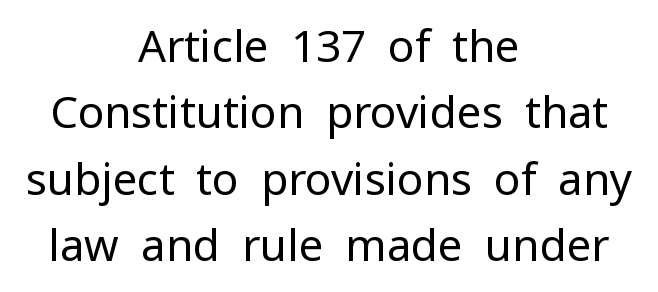
Underline: absent. This is not heavy type; no bold has been used. The specimen reads as upright at a glance. Regarding leading, the lines here are spaced in the standard way. Here the designer chose a conventional face with non-uniform glyph widths.
